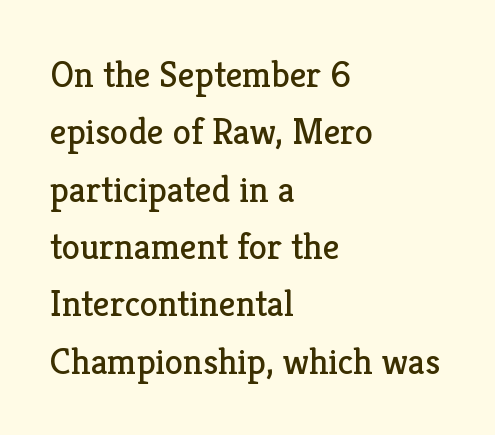
Q: Is the text bold? A: No.
Q: Is the text italic (slanted)? A: No, it is upright.
Q: Is the typeface a serif or a sans-serif typeface? A: Serif.
Q: Is the text underlined? A: No.
Q: How is the paragraph aligned? A: Left-aligned.
Q: Is the spacing between letters normal or unusually wide? A: Normal.
Q: Is the spacing between lines tight, normal or loose? A: Normal.
Q: Width (condensed, normal, or wide)? A: Normal.
Q: Stroke contrast? A: Low.
Q: x-height? A: Medium.
Q: Monospaced? A: No.
